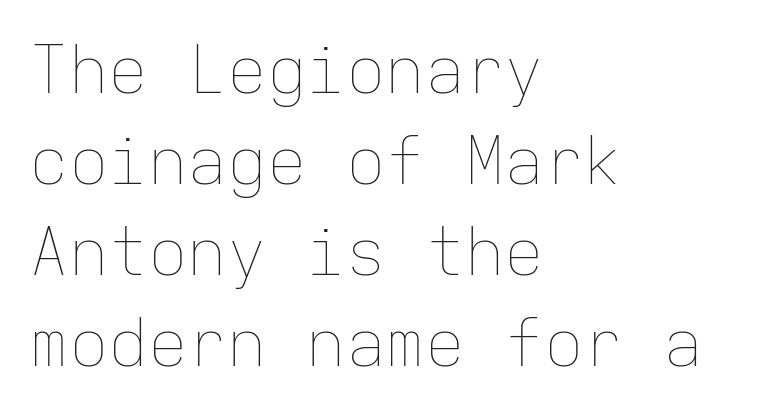
The image shows 66 px thin type, upright, monospaced; set left-aligned, normal line spacing (1.38x), normal letter spacing, not underlined; low stroke contrast and a medium x-height.
